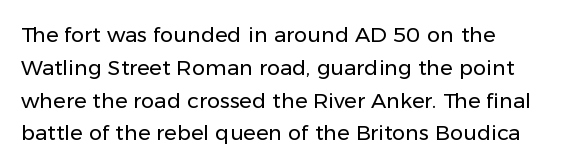
Q: Is the text bold? A: No.
Q: Is the text italic (slanted)? A: No, it is upright.
Q: Is the text underlined? A: No.
Q: Is the spacing between letters normal or unusually wide? A: Normal.
Q: Is the spacing between lines tight, normal or loose? A: Normal.
